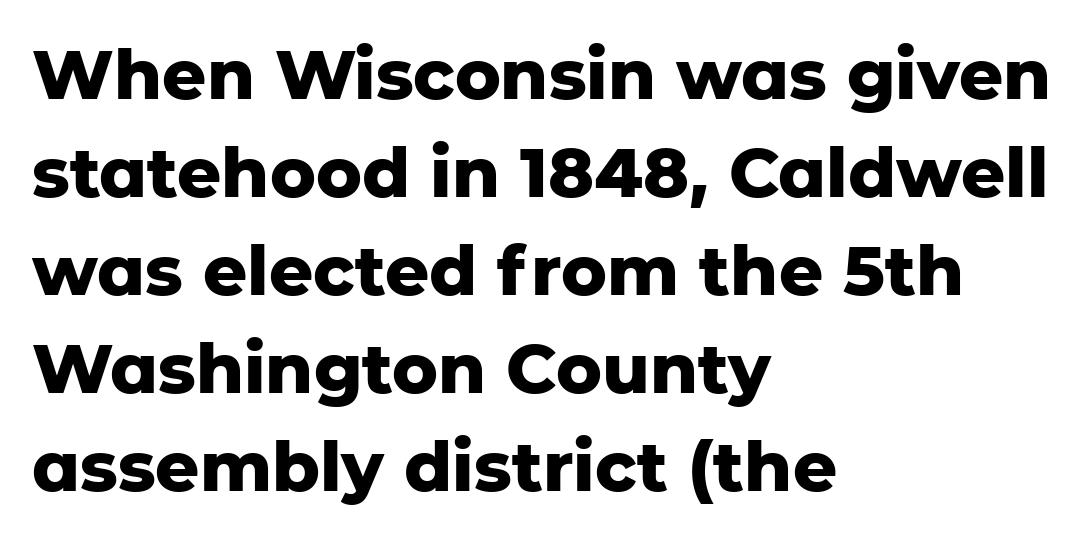
The image shows 69 px heavy sans-serif type, upright; set left-aligned, normal line spacing (1.42x), normal letter spacing, not underlined; low stroke contrast and a medium x-height.
